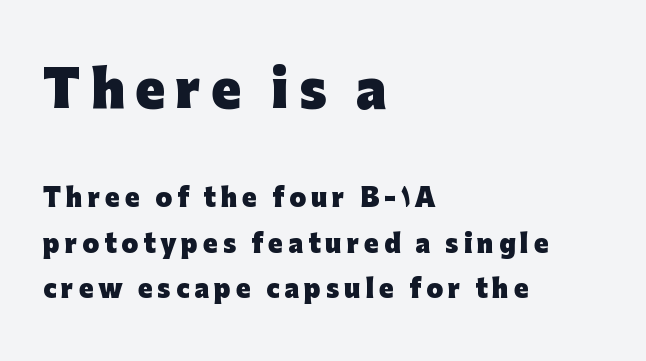
The tracking reads as deliberately expanded to a designer's eye. You could not count columns in this text — the font is proportionally spaced. A roman cut, with each character standing at attention. Each new line begins a long way beneath the previous one. The glyphs are unaccompanied by any horizontal stroke below them. These lines are set flush left with a ragged right edge.
